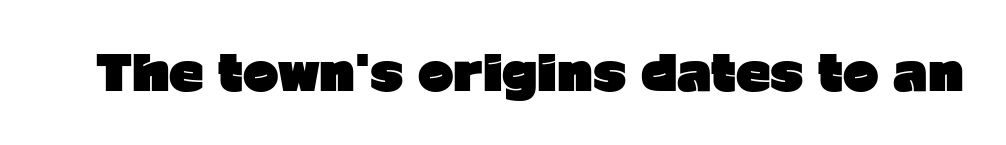
Q: Is the text bold? A: Yes.
Q: Is the text italic (slanted)? A: No, it is upright.
Q: Is the typeface a serif or a sans-serif typeface? A: Sans-serif.
Q: Is the text underlined? A: No.
Q: Is the spacing between letters normal or unusually wide? A: Normal.
Q: Width (condensed, normal, or wide)? A: Normal.
Q: Stroke contrast? A: Low.
Q: x-height? A: Medium.
Q: Monospaced? A: No.
